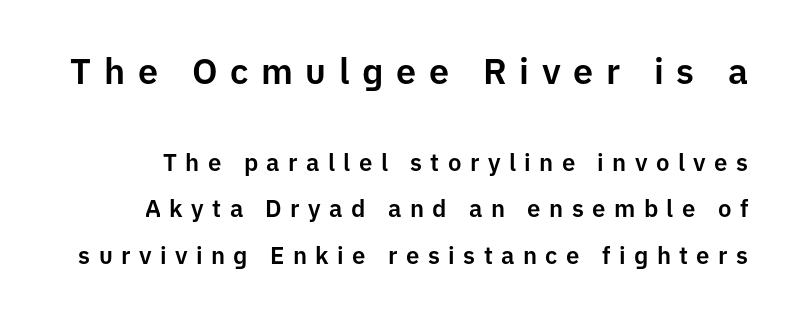
Q: Is the text italic (slanted)? A: No, it is upright.
Q: Is the typeface a serif or a sans-serif typeface? A: Sans-serif.
Q: Is the text underlined? A: No.
Q: Is the spacing between letters normal or unusually wide? A: Unusually wide.
Q: Is the spacing between lines tight, normal or loose? A: Loose.
Q: Which block of text is set in a larger size, the first (top) or the second (bottom)? A: The first (top) one.
Q: Width (condensed, normal, or wide)? A: Normal.
Q: Stroke contrast? A: Low.
Q: x-height? A: Medium.
Q: Monospaced? A: No.
